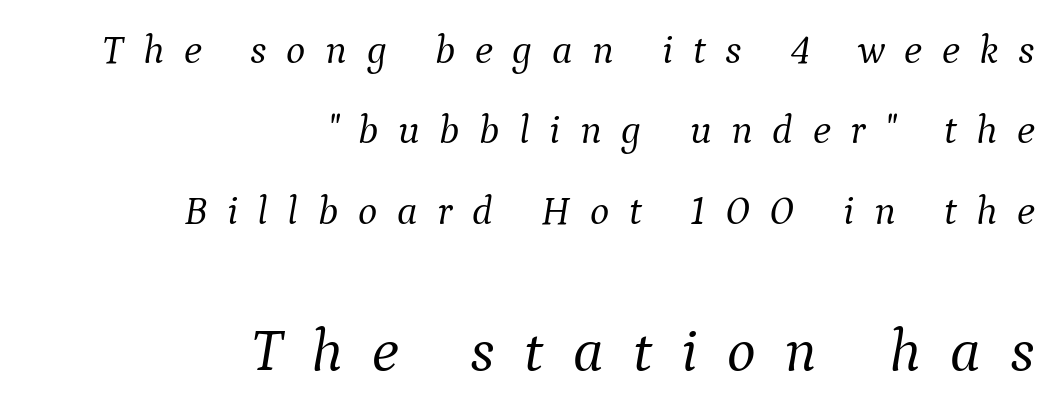
Q: Is the text bold? A: No.
Q: Is the text italic (slanted)? A: Yes, it leans right by about 9 degrees.
Q: Is the typeface a serif or a sans-serif typeface? A: Serif.
Q: Is the text underlined? A: No.
Q: How is the paragraph aligned? A: Right-aligned.
Q: Is the spacing between letters normal or unusually wide? A: Unusually wide.
Q: Is the spacing between lines tight, normal or loose? A: Loose.
Q: Which block of text is set in a larger size, the first (top) or the second (bottom)? A: The second (bottom) one.
Q: Width (condensed, normal, or wide)? A: Normal.
Q: Stroke contrast? A: Medium.
Q: x-height? A: Medium.
Q: Monospaced? A: No.
